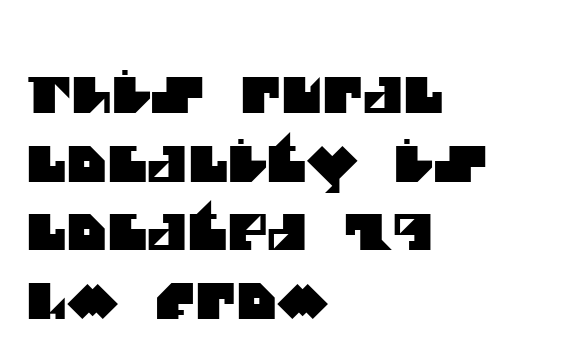
{"serif": "no", "width": "normal", "stroke_contrast": "medium", "x_height": "large", "monospaced": "no", "underline": "no", "align": "left", "line_spacing": "normal", "line_spacing_ratio": 1.4, "letter_spacing": "normal", "letter_spacing_em": 0.0, "glyph_px": 49}
